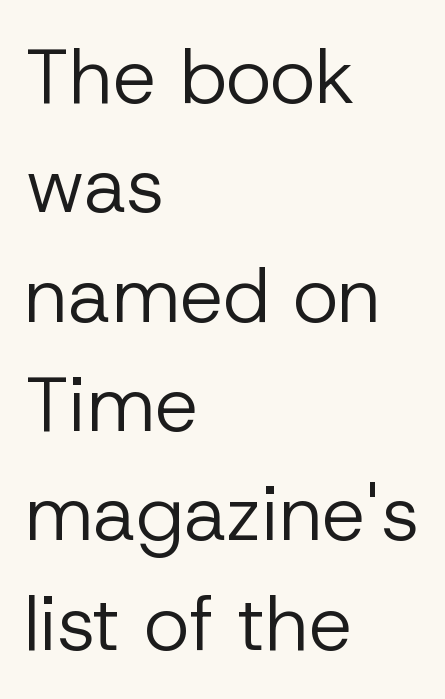
Q: Is the text bold? A: No.
Q: Is the text italic (slanted)? A: No, it is upright.
Q: Is the typeface a serif or a sans-serif typeface? A: Sans-serif.
Q: Is the text underlined? A: No.
Q: How is the paragraph aligned? A: Left-aligned.
Q: Is the spacing between letters normal or unusually wide? A: Normal.
Q: Is the spacing between lines tight, normal or loose? A: Normal.
Q: Width (condensed, normal, or wide)? A: Normal.
Q: Stroke contrast? A: Low.
Q: x-height? A: Medium.
Q: Monospaced? A: No.
